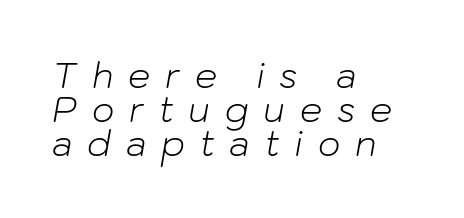
Q: Is the text bold? A: No.
Q: Is the text italic (slanted)? A: Yes, it leans right by about 10 degrees.
Q: Is the text underlined? A: No.
Q: How is the paragraph aligned? A: Left-aligned.
Q: Is the spacing between letters normal or unusually wide? A: Unusually wide.
Q: Is the spacing between lines tight, normal or loose? A: Tight.
Q: Width (condensed, normal, or wide)? A: Normal.
Q: Stroke contrast? A: Low.
Q: x-height? A: Medium.
Q: Monospaced? A: No.
